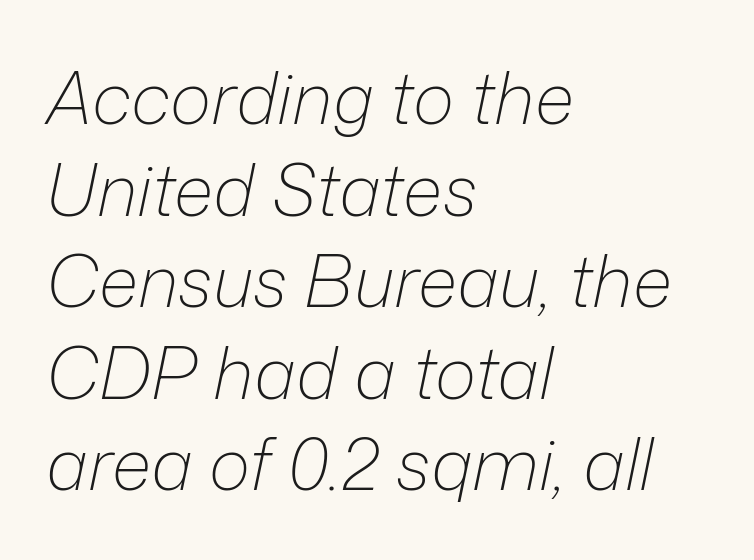
The passage shown is typed in a proportional face where columns would drift. Decoration check: the copy has no underline. If you drew a line through each stem, it would be angled. The weight tops out at a normal text grade. Alignment: flush left.
